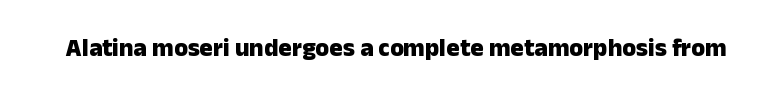
{"italic": "no", "bold": "yes", "underline": "no", "letter_spacing": "normal", "letter_spacing_em": 0.0, "glyph_px": 25}
